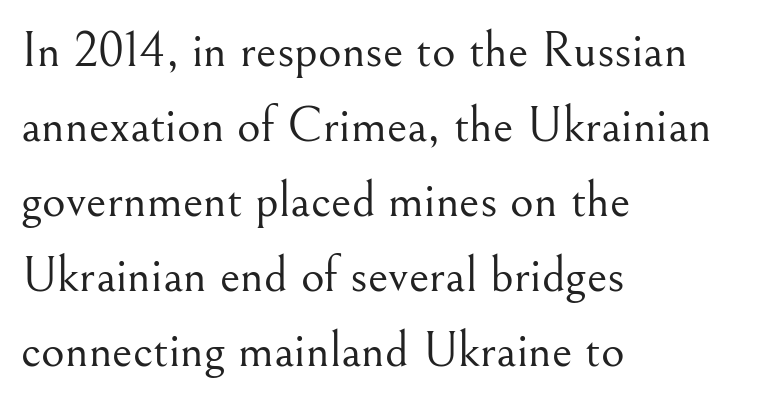
Q: Is the text bold? A: No.
Q: Is the text italic (slanted)? A: No, it is upright.
Q: Is the typeface a serif or a sans-serif typeface? A: Serif.
Q: Is the text underlined? A: No.
Q: How is the paragraph aligned? A: Left-aligned.
Q: Is the spacing between letters normal or unusually wide? A: Normal.
Q: Is the spacing between lines tight, normal or loose? A: Normal.
Q: Width (condensed, normal, or wide)? A: Normal.
Q: Stroke contrast? A: Medium.
Q: x-height? A: Small.
Q: Monospaced? A: No.
